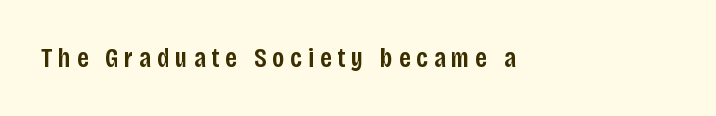
Q: Is the text bold? A: Semi-bold.
Q: Is the text italic (slanted)? A: No, it is upright.
Q: Is the text underlined? A: No.
Q: How is the paragraph aligned? A: Left-aligned.
Q: Is the spacing between letters normal or unusually wide? A: Unusually wide.
